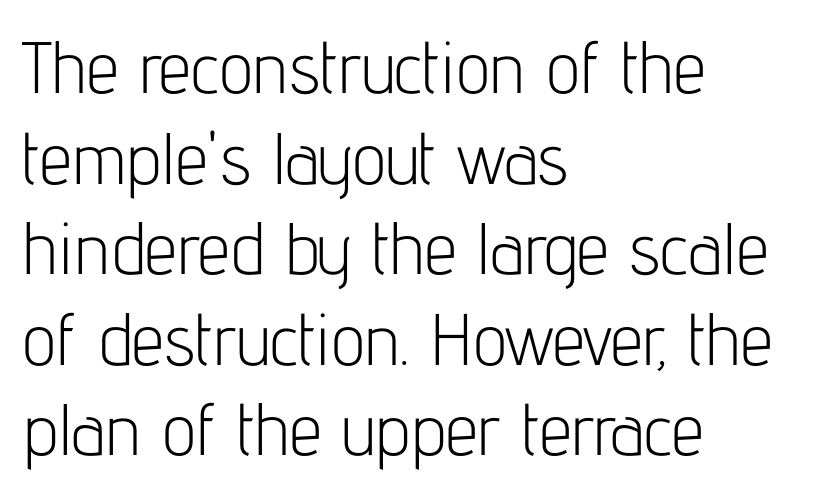
Q: Is the text bold? A: No.
Q: Is the text italic (slanted)? A: No, it is upright.
Q: Is the typeface a serif or a sans-serif typeface? A: Sans-serif.
Q: Is the text underlined? A: No.
Q: How is the paragraph aligned? A: Left-aligned.
Q: Is the spacing between letters normal or unusually wide? A: Normal.
Q: Width (condensed, normal, or wide)? A: Condensed.
Q: Stroke contrast? A: Low.
Q: x-height? A: Medium.
Q: Monospaced? A: No.
